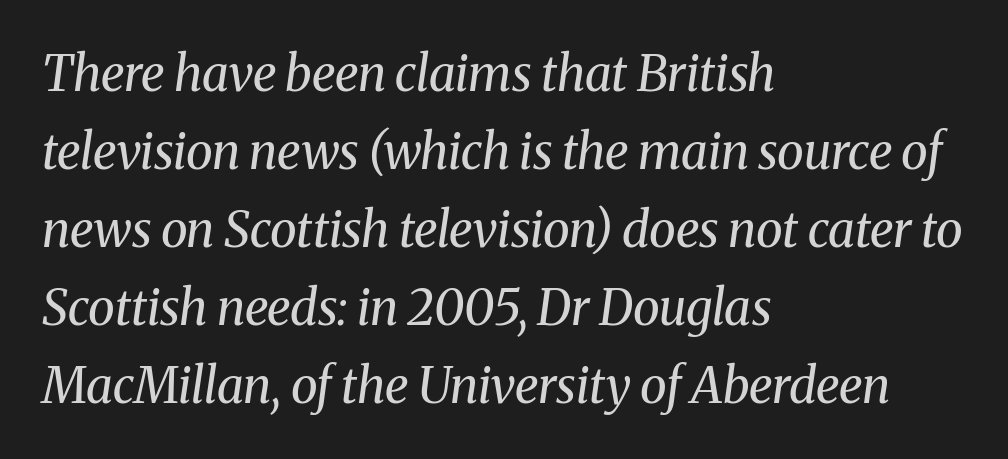
Q: Is the text bold? A: No.
Q: Is the text italic (slanted)? A: Yes, it leans right by about 8 degrees.
Q: Is the typeface a serif or a sans-serif typeface? A: Serif.
Q: Is the text underlined? A: No.
Q: How is the paragraph aligned? A: Left-aligned.
Q: Is the spacing between letters normal or unusually wide? A: Normal.
Q: Is the spacing between lines tight, normal or loose? A: Normal.
Q: Width (condensed, normal, or wide)? A: Normal.
Q: Stroke contrast? A: Medium.
Q: x-height? A: Medium.
Q: Monospaced? A: No.
